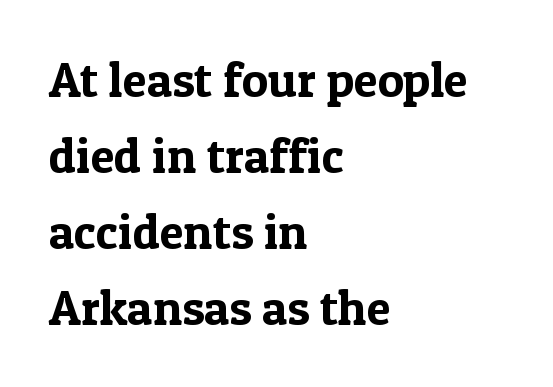
{"serif": "yes", "italic": "no", "width": "normal", "x_height": "medium", "monospaced": "no", "underline": "no", "align": "left", "line_spacing": "normal", "line_spacing_ratio": 1.55, "letter_spacing": "normal", "letter_spacing_em": 0.0, "glyph_px": 49}
